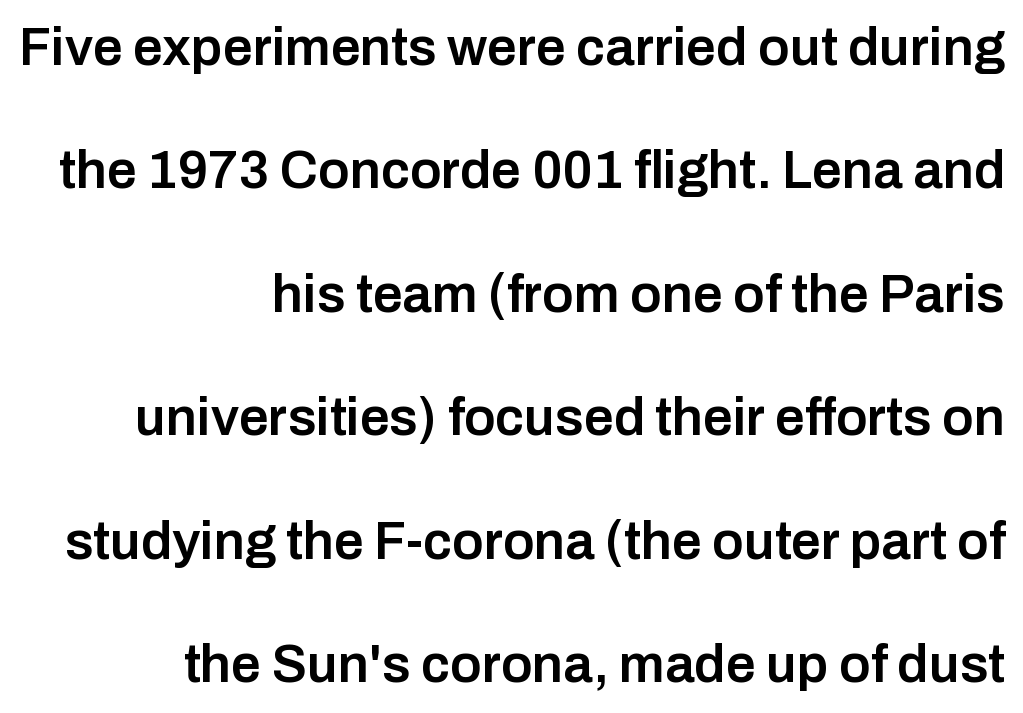
The image shows 53 px semibold sans-serif type, upright; set right-aligned, loose line spacing (2.33x), normal letter spacing, not underlined; low stroke contrast and a medium x-height.
